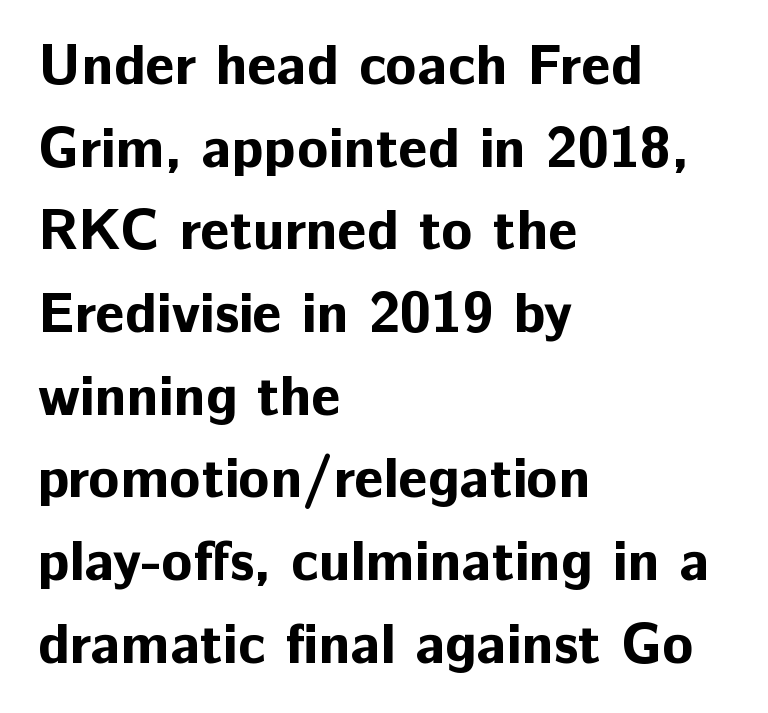
The image shows 57 px bold sans-serif type, upright; set left-aligned, normal line spacing (1.45x), normal letter spacing, not underlined; low stroke contrast and a medium x-height.
